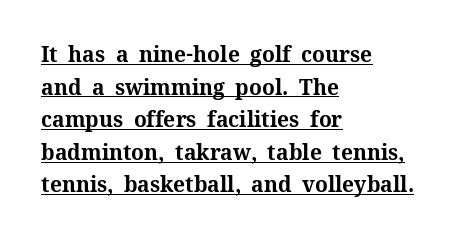
{"italic": "no", "bold": "yes", "underline": "yes", "align": "left", "line_spacing": "normal", "line_spacing_ratio": 1.55, "letter_spacing": "normal", "letter_spacing_em": 0.0, "glyph_px": 21}
